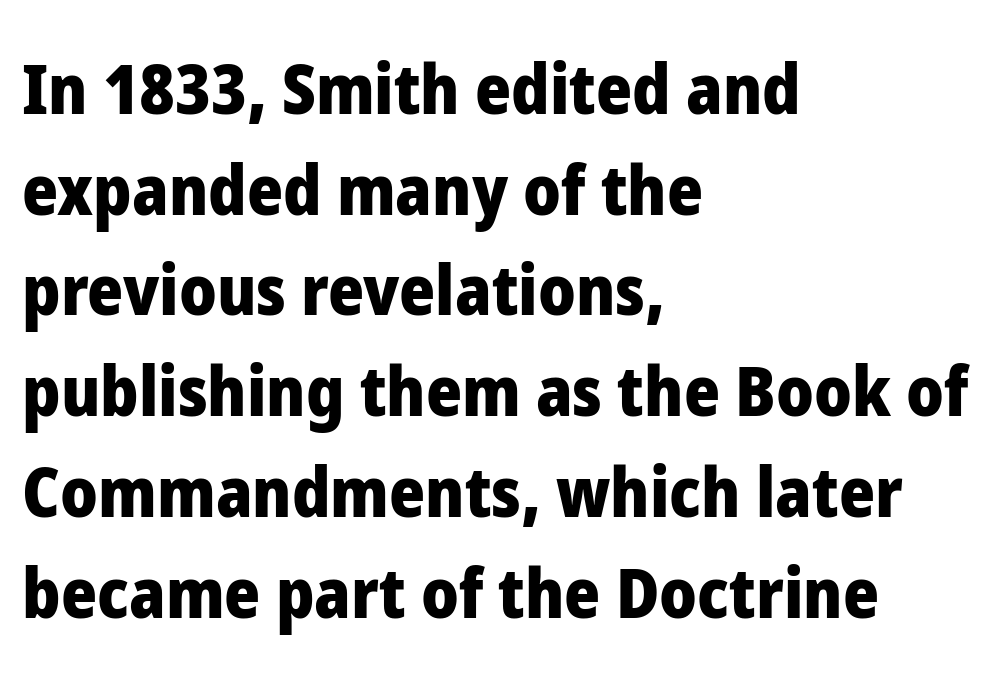
A normal amount of white space separates one row of letters from the next. Heavy, bold letterforms. The text was rendered using a sans face with plain stroke endings. The letters advance in unequal steps, a hallmark of proportional type.
